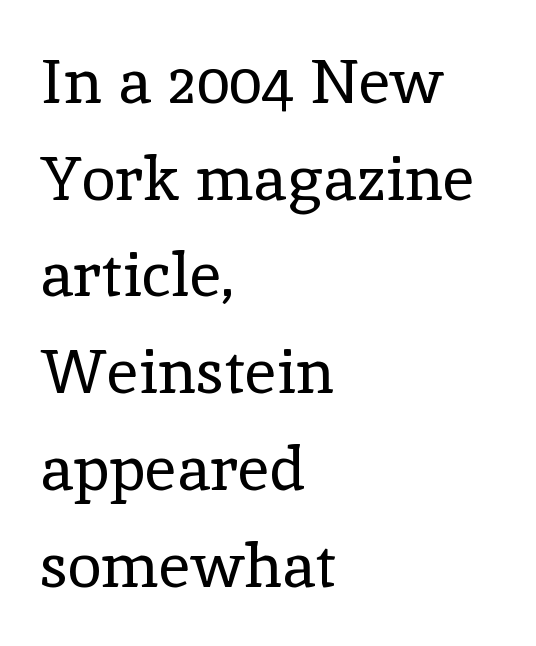
The image shows 62 px regular-weight serif type, upright; set left-aligned, normal line spacing (1.56x), normal letter spacing, not underlined; a medium x-height.
